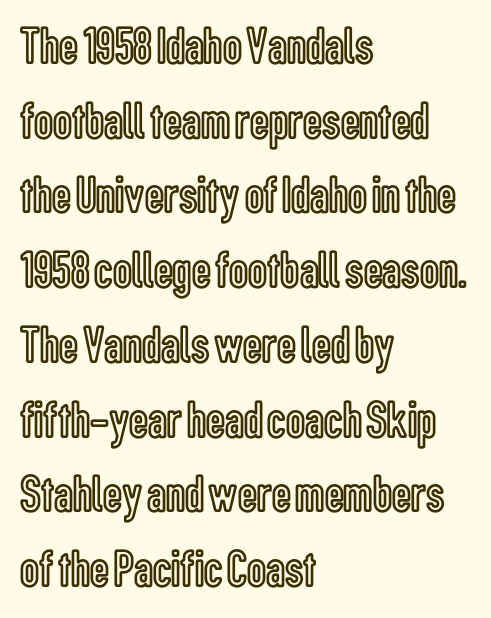
Each letter keeps its own natural width here, so spacing adapts to shape. Default kerning and tracking; the words read as compact shapes. Line beginnings align vertically; line endings do not. The lettering holds an erect, upright posture throughout.
